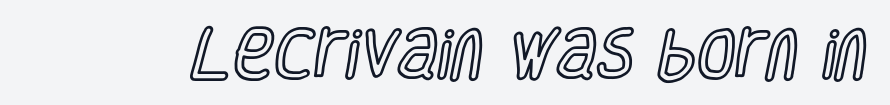
The foot of each line stays bare and open. The passage shown is typed in a proportional face where columns would drift. Characters follow at the spacing the type designer built in.
